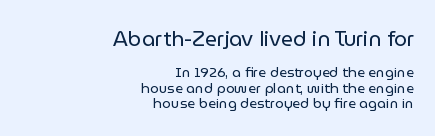
The image shows 21 px text type, upright; set right-aligned, tight line spacing (1.08x), normal letter spacing, not underlined; the first (top) block is 1.5x larger.
